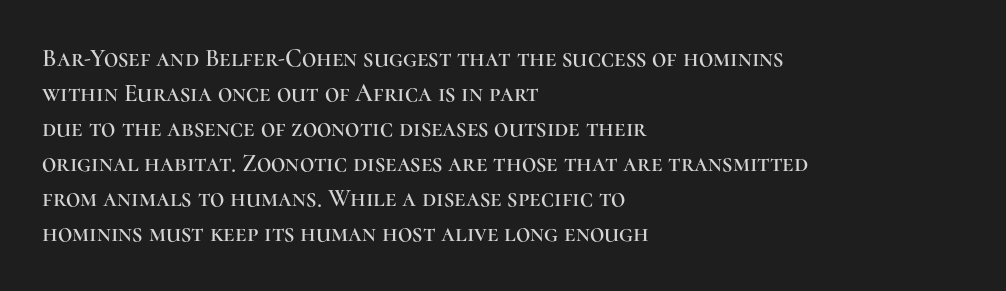
The rendering uses a moderate line-height, typical for paragraphs. A typesetter would call this zero additional tracking. Teacher's note: observe the even left margin — that is flush-left alignment. The string is rendered with underlining switched off. Posture: straight, roman, zero tilt.
